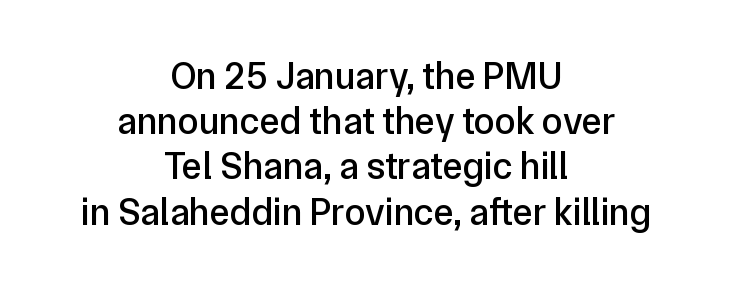
{"serif": "no", "italic": "no", "width": "normal", "stroke_contrast": "low", "x_height": "medium", "monospaced": "no", "underline": "no", "align": "center", "line_spacing_ratio": 1.19, "letter_spacing": "normal", "letter_spacing_em": 0.0, "glyph_px": 38}
